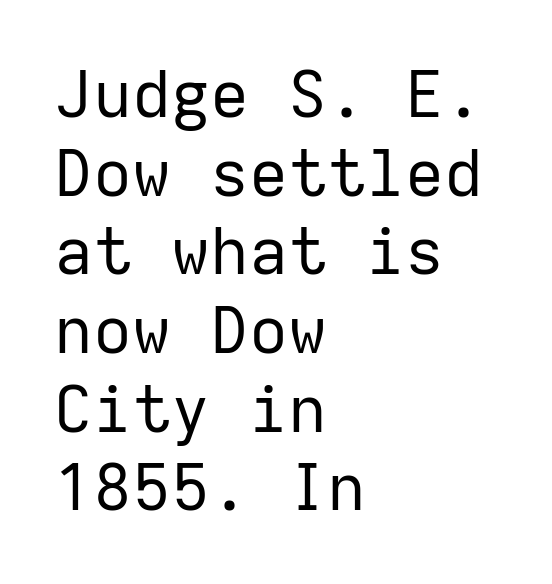
The paragraph shown leans on its left margin. Do the letters lean? They stand straight. This rendering employs a face without finishing strokes, i.e., a sans-serif. Look at the tracking — it's just the regular setting, nothing added.
